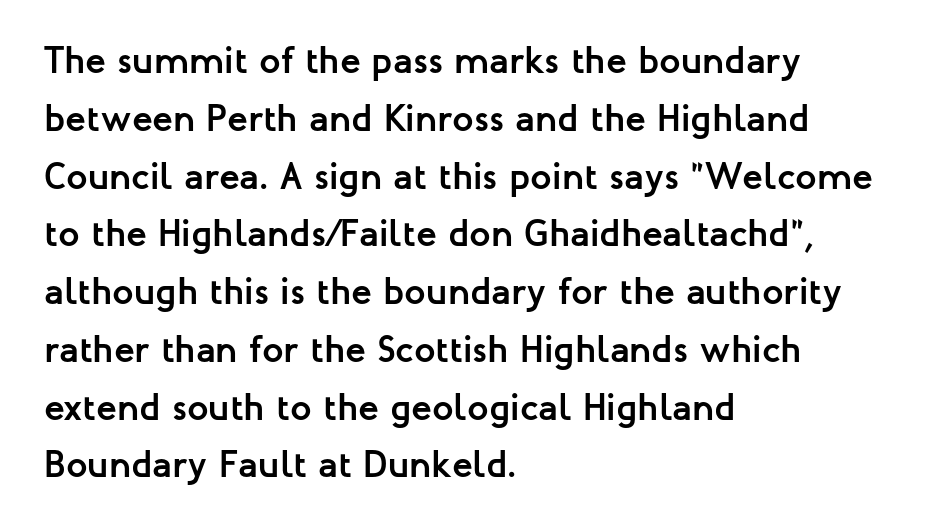
The image shows 38 px semibold sans-serif type, upright; set left-aligned, normal line spacing (1.52x), normal letter spacing, not underlined; low stroke contrast and a medium x-height.
